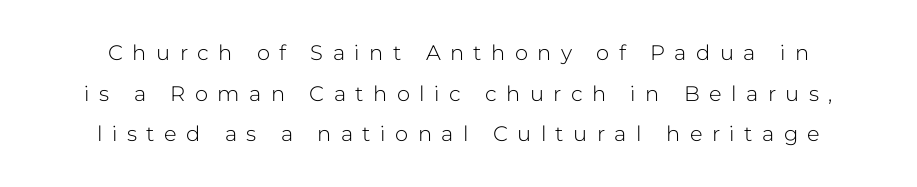
Spacing between characters has been opened up far beyond the box default. Has an underline been added? It has not. A typesetter would mark this as roman, not italic. A quiet, ordinary-to-light weight characterises the typeface.
